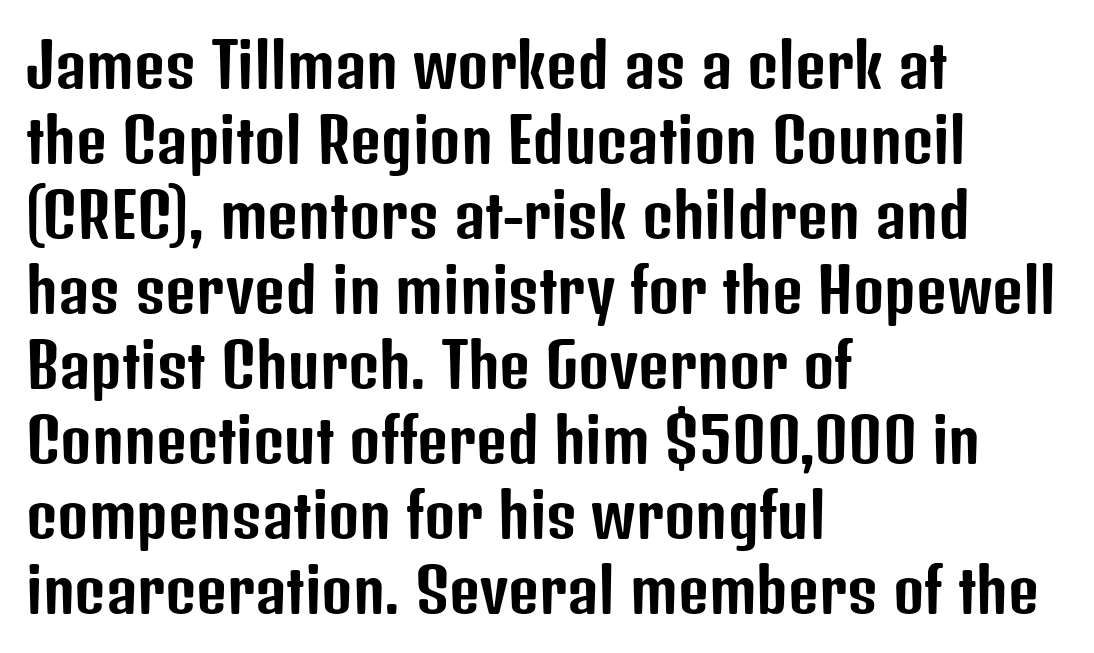
{"serif": "no", "italic": "no", "width": "condensed", "stroke_contrast": "low", "x_height": "medium", "monospaced": "no", "underline": "no", "align": "left", "line_spacing": "normal", "line_spacing_ratio": 1.25, "letter_spacing": "normal", "letter_spacing_em": 0.0, "glyph_px": 60}
